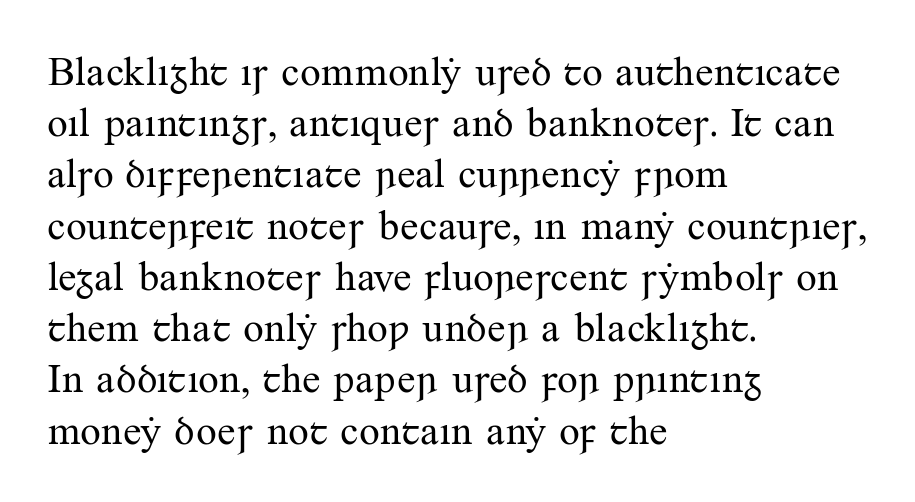
The image shows 41 px regular-weight serif type, upright; set left-aligned, normal line spacing (1.25x), normal letter spacing, not underlined; medium stroke contrast and a small x-height.
